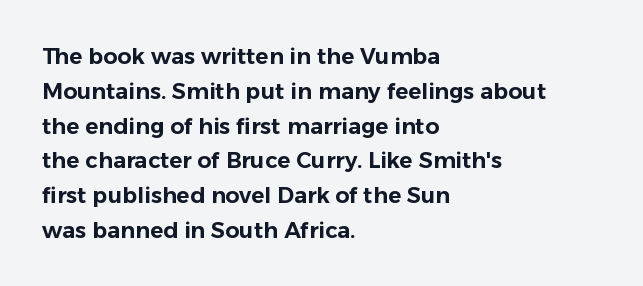
{"italic": "no", "underline": "no", "align": "left", "line_spacing": "normal", "line_spacing_ratio": 1.58, "letter_spacing": "normal", "letter_spacing_em": 0.0, "glyph_px": 22}
